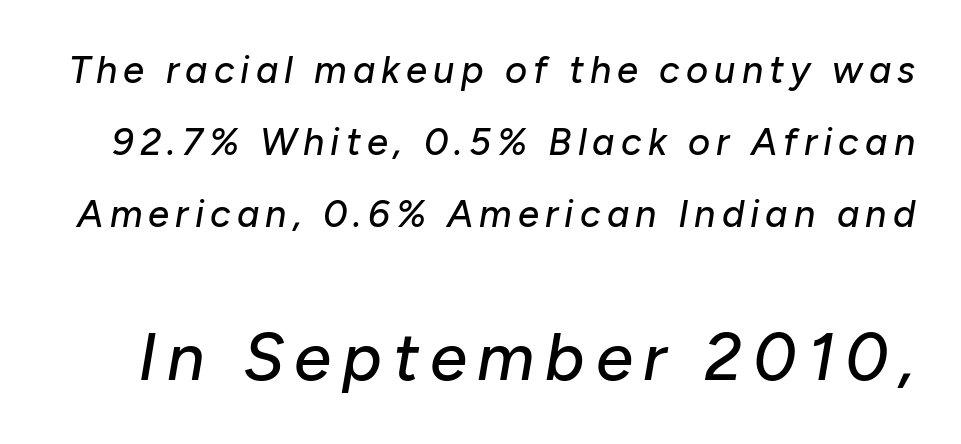
The image shows 67 px text type, italic (leaning right); set loose line spacing (1.9x), not underlined; the second (bottom) block is 1.76x larger; low stroke contrast and a medium x-height.
